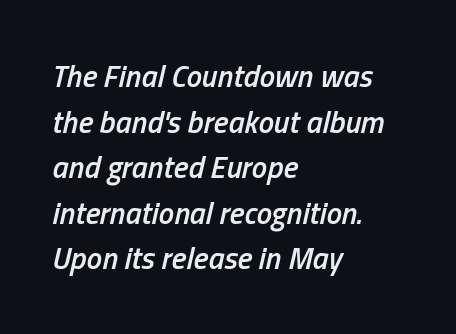
Q: Is the text bold? A: Semi-bold.
Q: Is the text italic (slanted)? A: Yes, it leans right by about 13 degrees.
Q: Is the text underlined? A: No.
Q: How is the paragraph aligned? A: Left-aligned.
Q: Is the spacing between letters normal or unusually wide? A: Normal.
Q: Is the spacing between lines tight, normal or loose? A: Normal.
Q: Width (condensed, normal, or wide)? A: Condensed.
Q: Stroke contrast? A: Low.
Q: x-height? A: Medium.
Q: Monospaced? A: No.
